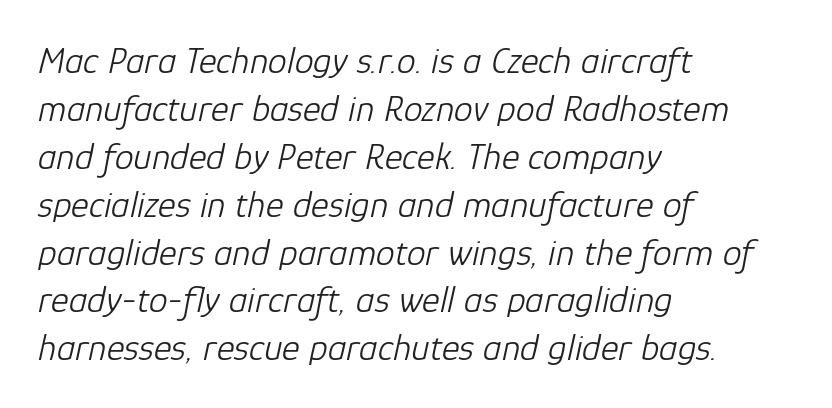
The image shows 38 px light type, italic (leaning right); set left-aligned, normal line spacing (1.26x), normal letter spacing, not underlined; low stroke contrast and a medium x-height.
